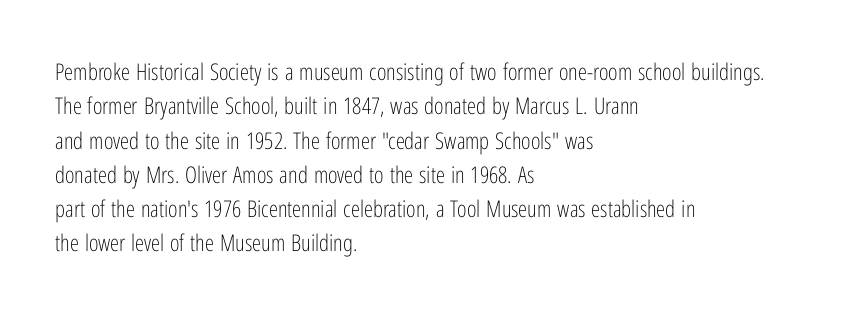
Q: Is the text bold? A: No.
Q: Is the text italic (slanted)? A: No, it is upright.
Q: Is the text underlined? A: No.
Q: How is the paragraph aligned? A: Left-aligned.
Q: Is the spacing between letters normal or unusually wide? A: Normal.
Q: Is the spacing between lines tight, normal or loose? A: Normal.
